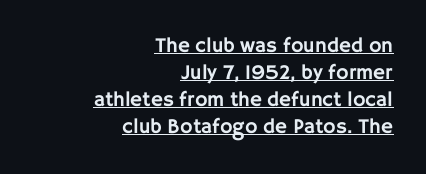
The image shows 21 px text type, upright; set right-aligned, normal line spacing (1.28x), normal letter spacing, underlined.
